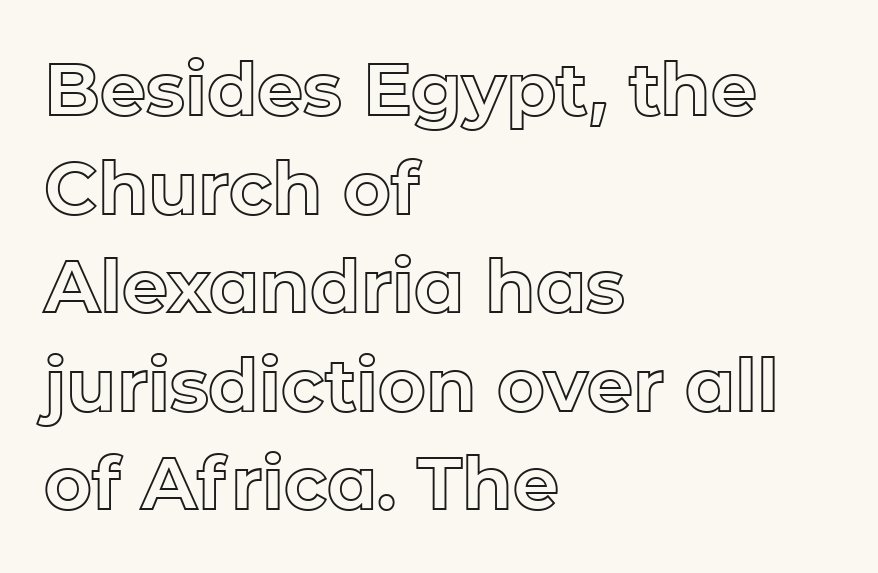
Q: Is the text italic (slanted)? A: No, it is upright.
Q: Is the text underlined? A: No.
Q: How is the paragraph aligned? A: Left-aligned.
Q: Is the spacing between letters normal or unusually wide? A: Normal.
Q: Is the spacing between lines tight, normal or loose? A: Normal.
Q: Width (condensed, normal, or wide)? A: Normal.
Q: x-height? A: Medium.
Q: Monospaced? A: No.
